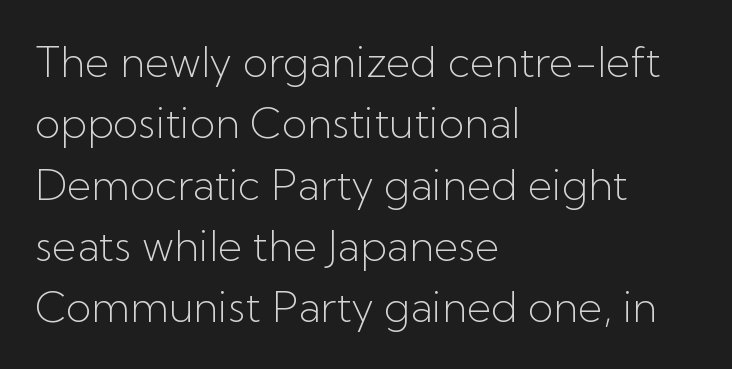
The image shows 42 px light sans-serif type, upright; set left-aligned, normal line spacing (1.46x), normal letter spacing, not underlined; low stroke contrast and a medium x-height.
